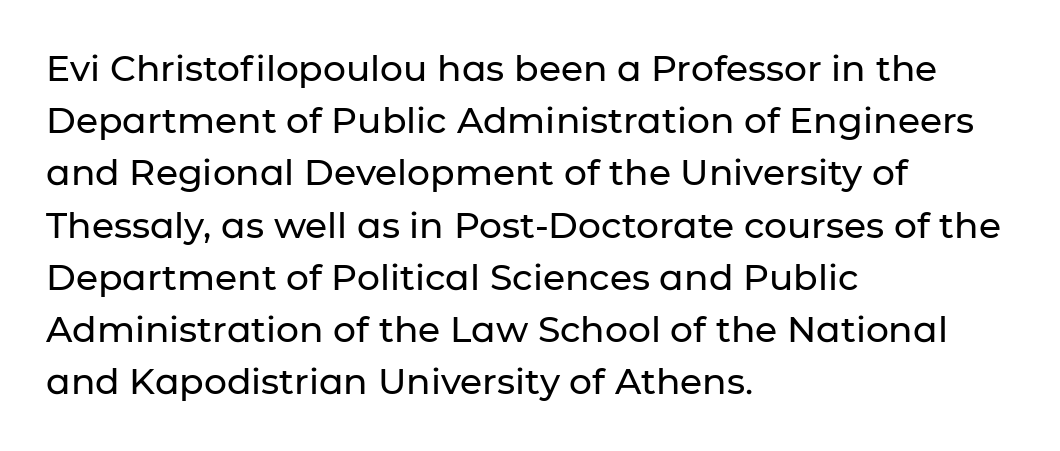
The image shows 36 px sans-serif type, upright; set left-aligned, normal line spacing (1.45x), normal letter spacing, not underlined; low stroke contrast and a medium x-height.
